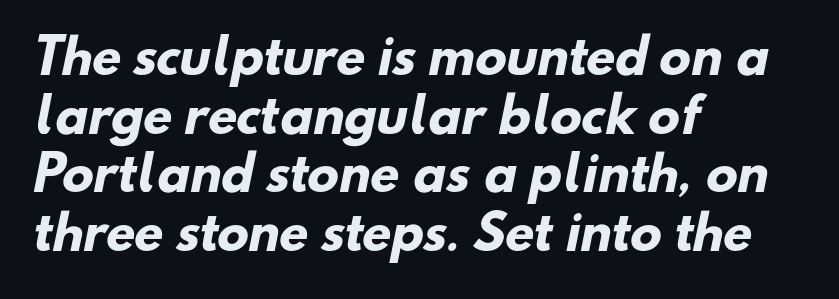
{"serif": "no", "bold": "yes", "weight": "heavy", "width": "normal", "stroke_contrast": "low", "x_height": "small", "monospaced": "no", "underline": "no", "align": "left", "line_spacing": "normal", "line_spacing_ratio": 1.25, "letter_spacing": "normal", "letter_spacing_em": 0.0, "glyph_px": 47}
